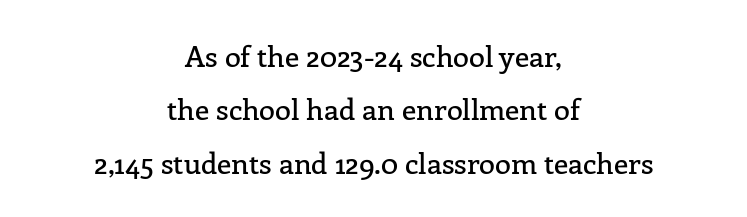
The image shows 29 px serif type, upright; set centered, line spacing 1.84x, normal letter spacing, not underlined; low stroke contrast and a medium x-height.
